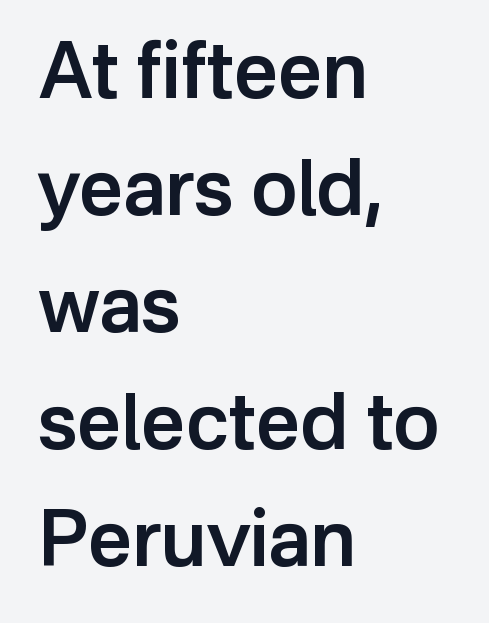
{"serif": "no", "italic": "no", "bold": "semi", "weight": "semibold", "width": "normal", "stroke_contrast": "low", "x_height": "medium", "monospaced": "no", "underline": "no", "align": "left", "line_spacing": "normal", "line_spacing_ratio": 1.52, "letter_spacing": "normal", "letter_spacing_em": 0.0, "glyph_px": 77}
